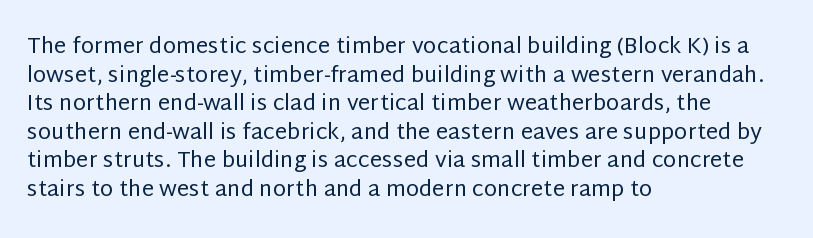
Check the space under the baseline: it is left empty. Characters follow at the spacing the type designer built in. These glyphs show unthickened strokes, regular width or finer. This is the regular roman posture of the typeface. A typesetter would call this leading conventional body-copy spacing. The compositor pushed each line to the left boundary.
